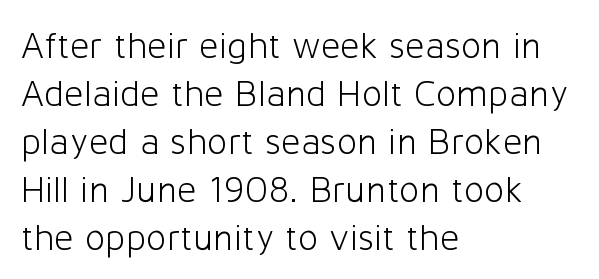
Q: Is the text bold? A: No.
Q: Is the text italic (slanted)? A: No, it is upright.
Q: Is the typeface a serif or a sans-serif typeface? A: Sans-serif.
Q: Is the text underlined? A: No.
Q: How is the paragraph aligned? A: Left-aligned.
Q: Is the spacing between letters normal or unusually wide? A: Normal.
Q: Is the spacing between lines tight, normal or loose? A: Normal.
Q: Width (condensed, normal, or wide)? A: Normal.
Q: Stroke contrast? A: Low.
Q: x-height? A: Medium.
Q: Monospaced? A: No.
